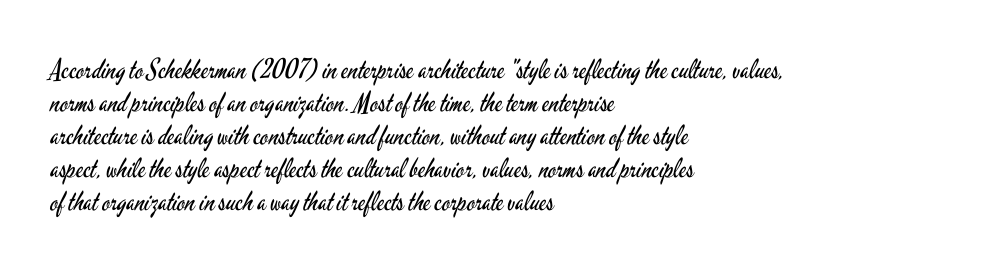
Q: Is the text bold? A: No.
Q: Is the text italic (slanted)? A: Yes.
Q: Is the text underlined? A: No.
Q: How is the paragraph aligned? A: Left-aligned.
Q: Is the spacing between letters normal or unusually wide? A: Normal.
